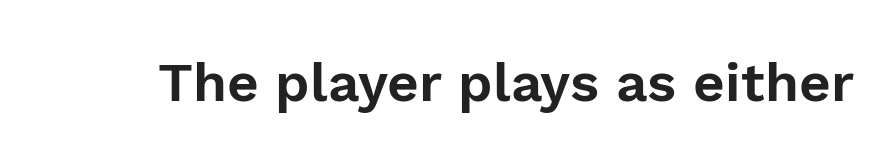
{"serif": "no", "italic": "no", "width": "normal", "stroke_contrast": "low", "x_height": "medium", "monospaced": "no", "underline": "no", "letter_spacing": "normal", "letter_spacing_em": 0.0, "glyph_px": 55}
